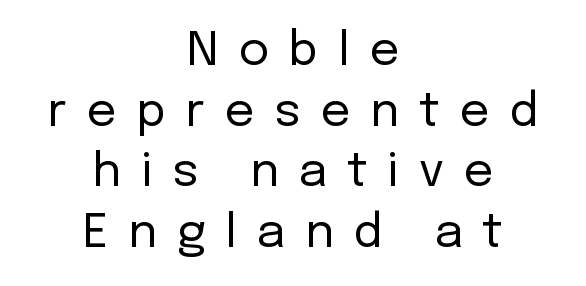
The paragraph shown floats in the horizontal middle. Is this a fixed-width face? No — the glyphs have proportional, varying widths. The characters display no serif detailing; their extremities are plain. Each new line begins a customary step beneath the previous one.
